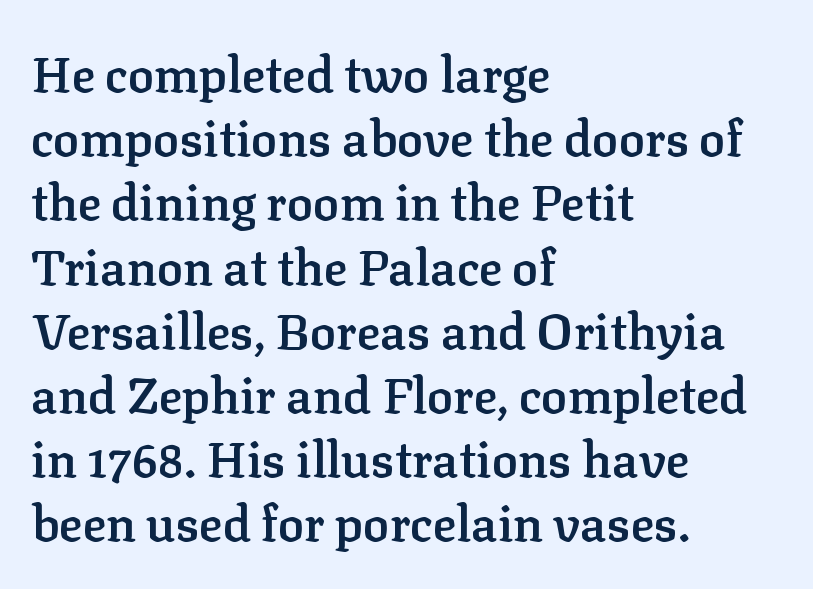
{"serif": "yes", "italic": "no", "bold": "semi", "weight": "semibold", "width": "normal", "stroke_contrast": "low", "x_height": "medium", "monospaced": "no", "underline": "no", "align": "left", "line_spacing": "normal", "line_spacing_ratio": 1.31, "letter_spacing": "normal", "letter_spacing_em": 0.0, "glyph_px": 49}
